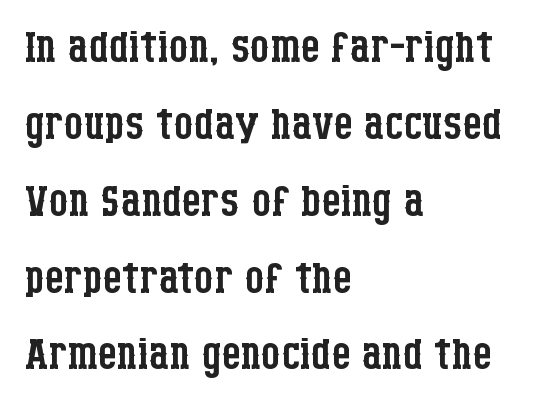
The face used here is rendered with its standard letterfit. This sample has the flowing, uneven cadence of proportional lettering. Letters have the restrained weight of plain body copy at most. Regarding leading, the lines here are spaced in the standard way. A student would call this left alignment; a typographer would say flush left, rag right. The specimen omits any rule beneath the text block's lines.
